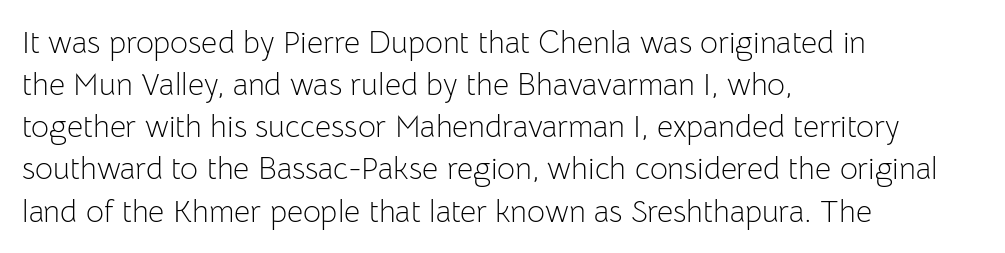
{"serif": "no", "italic": "no", "bold": "no", "weight": "light", "width": "normal", "stroke_contrast": "low", "x_height": "medium", "monospaced": "no", "underline": "no", "align": "left", "line_spacing": "normal", "line_spacing_ratio": 1.36, "letter_spacing": "normal", "letter_spacing_em": 0.0, "glyph_px": 31}
